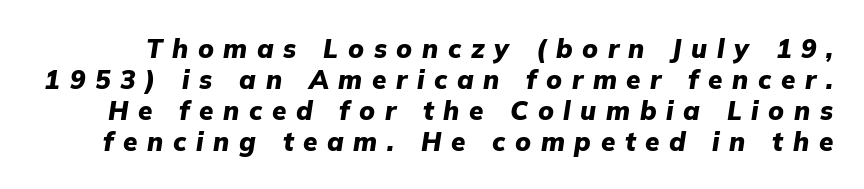
Typographic density is high because the face is bold. Clear beneath every line of the passage. Designer's note — italics engaged. Words appear elongated and porous because spacing is wide.
